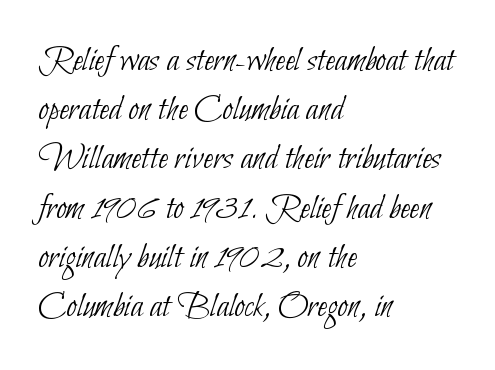
{"serif": "no", "bold": "no", "weight": "thin", "width": "condensed", "stroke_contrast": "low", "x_height": "small", "monospaced": "no", "underline": "no", "align": "left", "line_spacing": "normal", "line_spacing_ratio": 1.33, "letter_spacing": "normal", "letter_spacing_em": 0.0, "glyph_px": 37}
